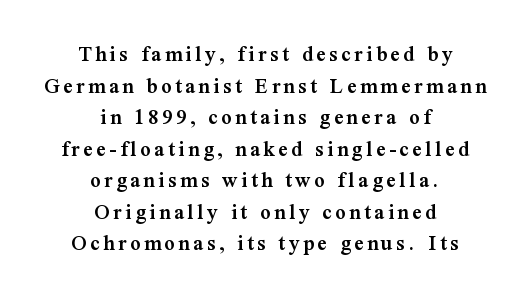
{"italic": "no", "bold": "semi", "underline": "no", "align": "center", "line_spacing": "normal", "line_spacing_ratio": 1.37, "glyph_px": 23}
